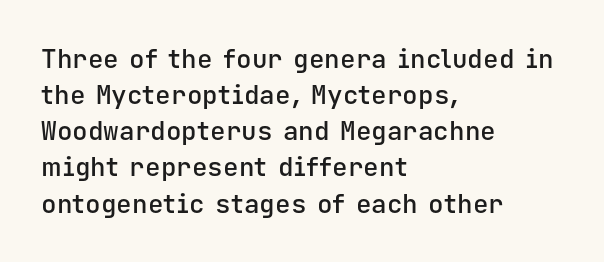
{"italic": "no", "bold": "semi", "underline": "no", "align": "left", "line_spacing": "normal", "line_spacing_ratio": 1.39, "letter_spacing": "normal", "letter_spacing_em": 0.0, "glyph_px": 26}
